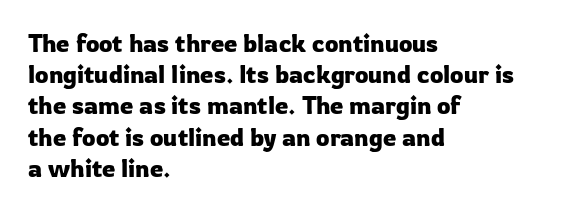
{"italic": "no", "underline": "no", "align": "left", "line_spacing": "normal", "line_spacing_ratio": 1.3, "letter_spacing": "normal", "letter_spacing_em": 0.0, "glyph_px": 24}
